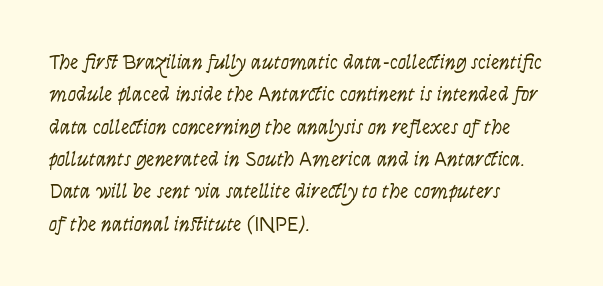
Stroke thickness stays within the range of a standard reading face or lighter. The rag falls on the right side of this text block. The leading is moderate, giving the passage an even texture. This is oblique type, the kind used for emphasis or titles. Inter-character spacing is left at the font's built-in metrics. Anything drawn beneath the words? Only blank space.
